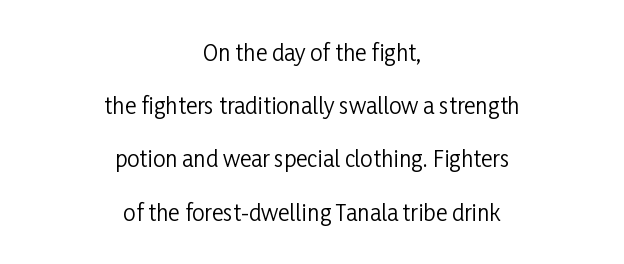
The image shows 22 px text type, upright; set centered, loose line spacing (2.42x), normal letter spacing, not underlined.
